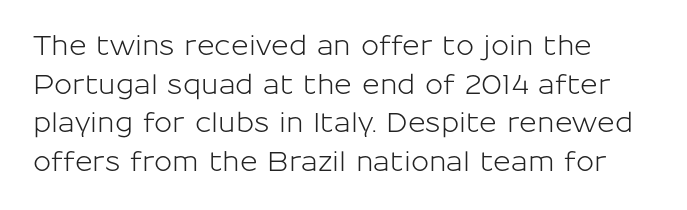
{"italic": "no", "underline": "no", "line_spacing": "normal", "line_spacing_ratio": 1.43, "letter_spacing": "normal", "letter_spacing_em": 0.0, "glyph_px": 27}
